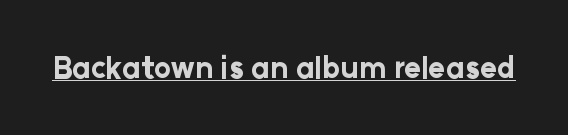
A roman cut, with each character standing at attention. Look at the tracking — it's just the regular setting, nothing added. Note the varied advance widths — an 'i' is clearly narrower than an 'm'. The characters look thick and weighty, a clear bold.
